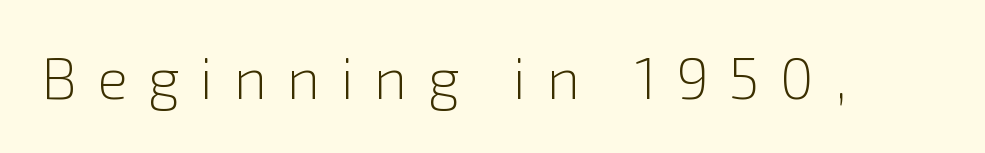
The image shows 58 px light sans-serif type, upright; set unusually wide letter spacing (+0.35 em), not underlined; a medium x-height.
